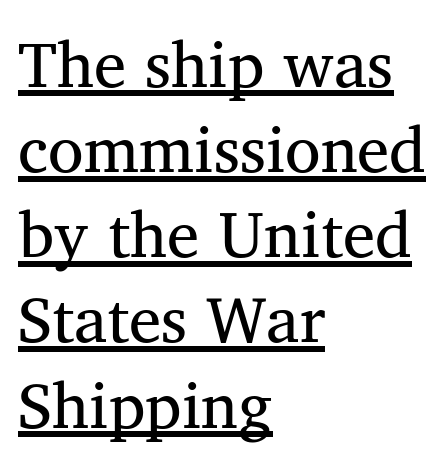
The image shows 65 px serif type; set left-aligned, normal line spacing (1.31x), normal letter spacing, underlined; medium stroke contrast and a medium x-height.
